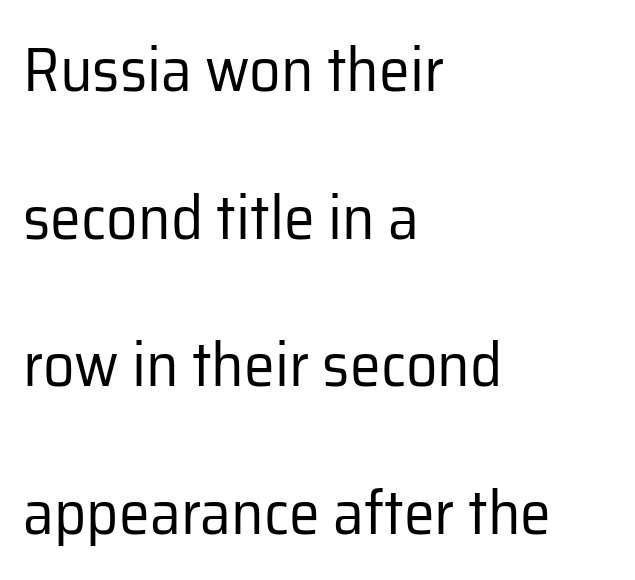
The image shows 62 px regular-weight sans-serif type, upright; set left-aligned, loose line spacing (2.38x), normal letter spacing, not underlined; low stroke contrast and a medium x-height.
